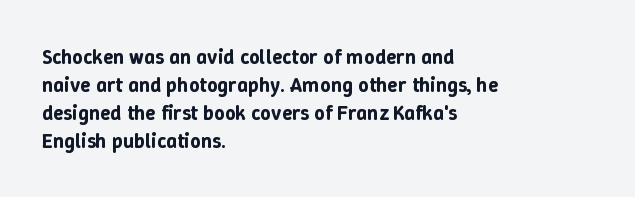
{"italic": "no", "underline": "no", "align": "left", "line_spacing": "normal", "line_spacing_ratio": 1.33, "letter_spacing": "normal", "letter_spacing_em": 0.0, "glyph_px": 21}
